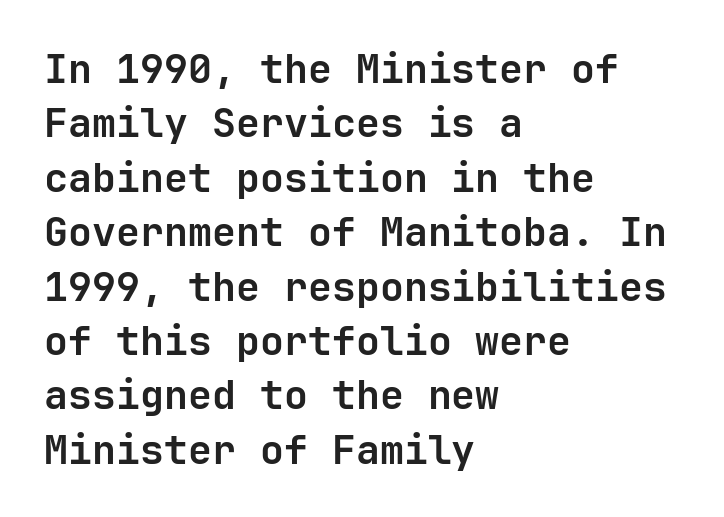
The image shows 40 px semibold sans-serif type, upright; set left-aligned, normal line spacing (1.36x), normal letter spacing, not underlined; low stroke contrast and a medium x-height.
